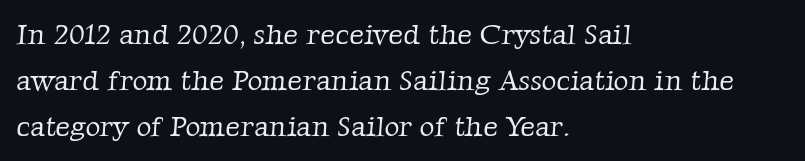
Q: Is the text bold? A: No.
Q: Is the typeface a serif or a sans-serif typeface? A: Serif.
Q: Is the text underlined? A: No.
Q: How is the paragraph aligned? A: Left-aligned.
Q: Is the spacing between letters normal or unusually wide? A: Normal.
Q: Is the spacing between lines tight, normal or loose? A: Normal.
Q: Width (condensed, normal, or wide)? A: Normal.
Q: Stroke contrast? A: Low.
Q: x-height? A: Medium.
Q: Monospaced? A: No.
